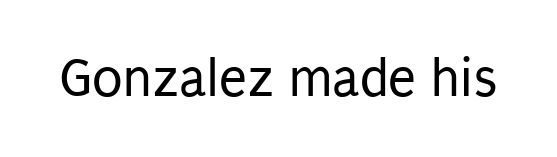
The image shows 56 px regular-weight, condensed sans-serif type, upright; set normal letter spacing, not underlined; low stroke contrast and a large x-height.
